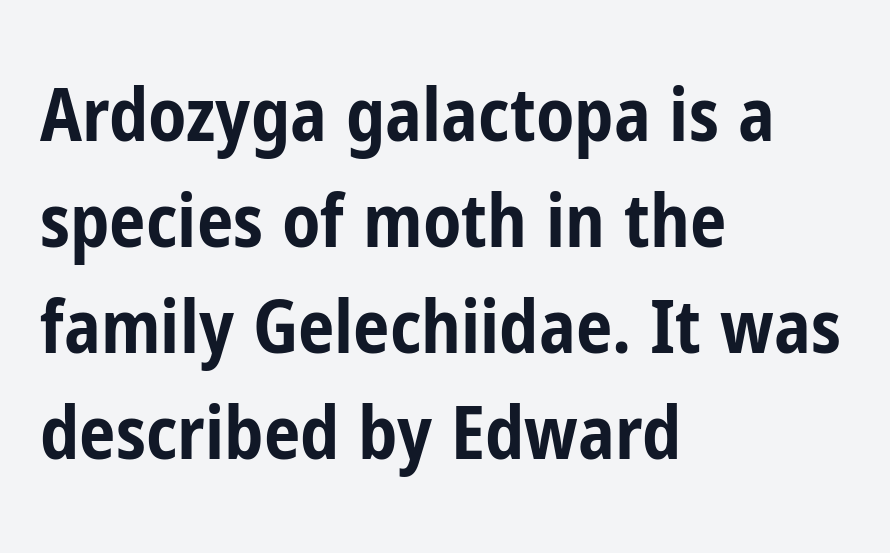
{"serif": "no", "italic": "no", "bold": "yes", "weight": "bold", "width": "condensed", "stroke_contrast": "low", "x_height": "medium", "monospaced": "no", "underline": "no", "align": "left", "line_spacing": "normal", "line_spacing_ratio": 1.45, "letter_spacing": "normal", "letter_spacing_em": 0.0, "glyph_px": 73}
